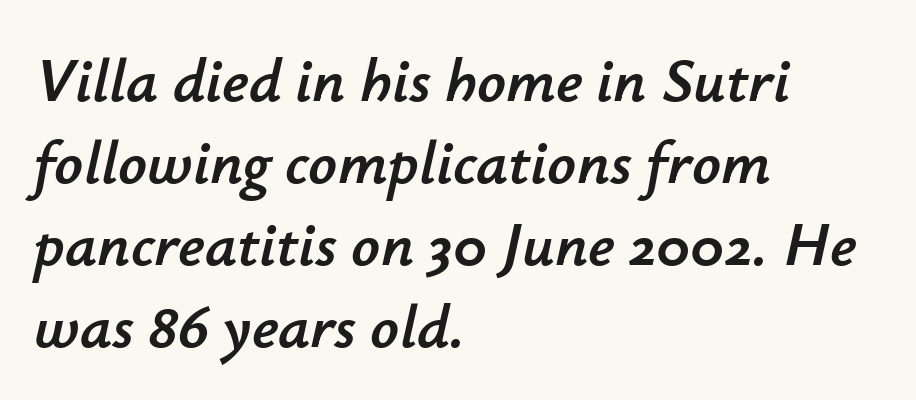
Q: Is the text italic (slanted)? A: Yes, it leans right by about 12 degrees.
Q: Is the text underlined? A: No.
Q: How is the paragraph aligned? A: Left-aligned.
Q: Is the spacing between letters normal or unusually wide? A: Normal.
Q: Is the spacing between lines tight, normal or loose? A: Normal.
Q: Width (condensed, normal, or wide)? A: Normal.
Q: Stroke contrast? A: Low.
Q: x-height? A: Small.
Q: Monospaced? A: No.
